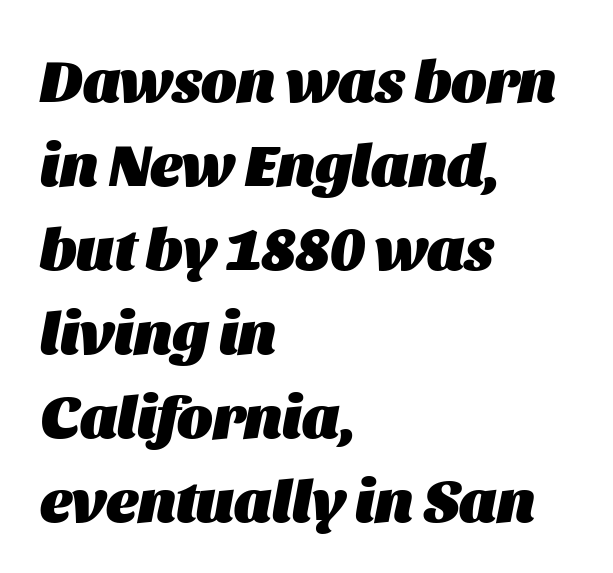
{"italic": "yes", "lean": "right", "slant_degrees": 11, "bold": "yes", "weight": "heavy", "width": "normal", "stroke_contrast": "medium", "x_height": "large", "monospaced": "no", "underline": "no", "align": "left", "line_spacing": "normal", "line_spacing_ratio": 1.4, "letter_spacing": "normal", "letter_spacing_em": 0.0, "glyph_px": 60}
